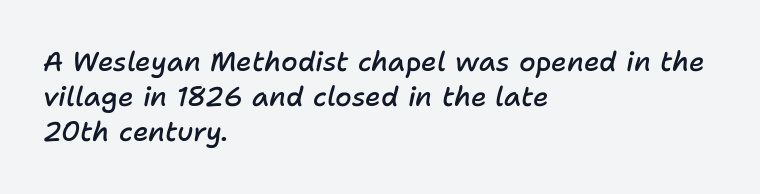
Caption: standard tracking, unaltered. Rendered with sloped, italic letterforms. Is the block centered? No — it sits flush against the left margin. Regular leading. Each glyph is drawn with semibold strokes, heavier than normal yet not fully bold.
